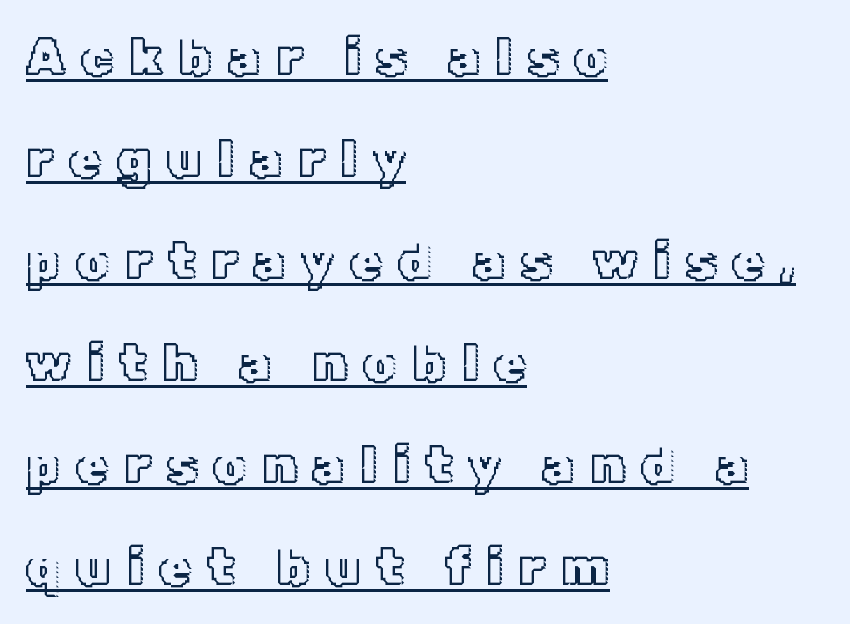
The words here are underlined. If you measured baseline to baseline, you'd find a long distance. Casual observation: everything's shoved over to the left. Is the letter spacing exaggerated? Yes — the characters are pushed far apart.
